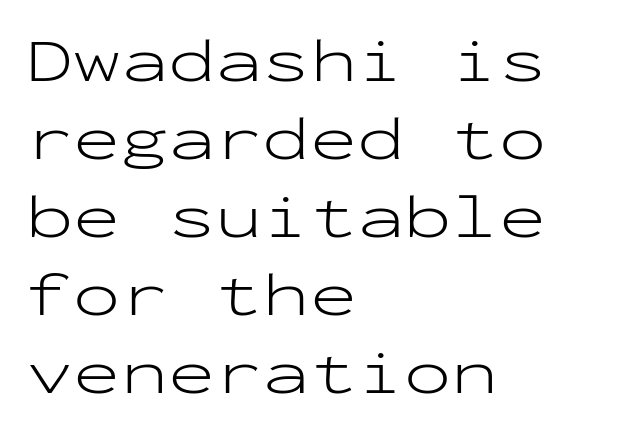
Q: Is the text bold? A: No.
Q: Is the text italic (slanted)? A: No, it is upright.
Q: Is the typeface a serif or a sans-serif typeface? A: Sans-serif.
Q: Is the text underlined? A: No.
Q: How is the paragraph aligned? A: Left-aligned.
Q: Is the spacing between letters normal or unusually wide? A: Normal.
Q: Width (condensed, normal, or wide)? A: Wide.
Q: Stroke contrast? A: Low.
Q: x-height? A: Medium.
Q: Monospaced? A: Yes.
